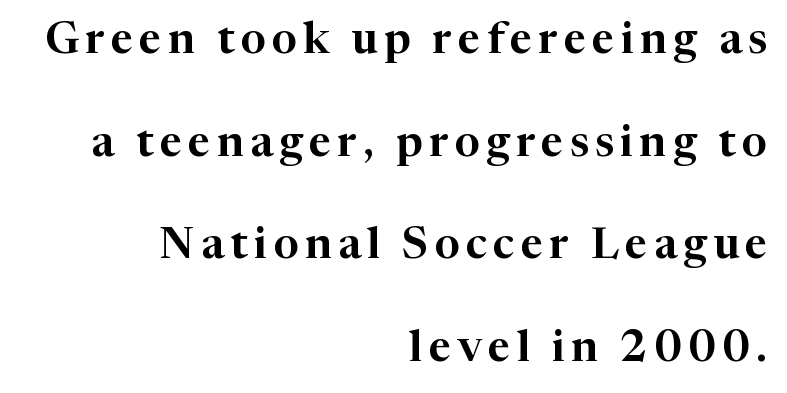
Q: Is the text italic (slanted)? A: No, it is upright.
Q: Is the typeface a serif or a sans-serif typeface? A: Serif.
Q: Is the text underlined? A: No.
Q: How is the paragraph aligned? A: Right-aligned.
Q: Is the spacing between lines tight, normal or loose? A: Loose.
Q: Width (condensed, normal, or wide)? A: Normal.
Q: Stroke contrast? A: High.
Q: x-height? A: Medium.
Q: Monospaced? A: No.
